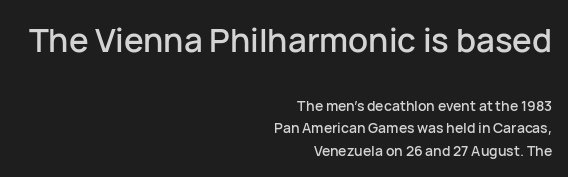
Q: Is the text italic (slanted)? A: No, it is upright.
Q: Is the typeface a serif or a sans-serif typeface? A: Sans-serif.
Q: Is the text underlined? A: No.
Q: How is the paragraph aligned? A: Right-aligned.
Q: Is the spacing between letters normal or unusually wide? A: Normal.
Q: Is the spacing between lines tight, normal or loose? A: Normal.
Q: Which block of text is set in a larger size, the first (top) or the second (bottom)? A: The first (top) one.
Q: Width (condensed, normal, or wide)? A: Normal.
Q: Stroke contrast? A: Low.
Q: x-height? A: Medium.
Q: Monospaced? A: No.
